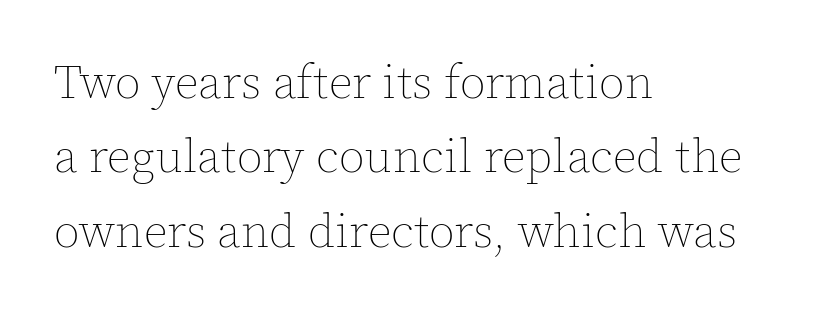
Glance below the letters and you will spot only blank space. Does the lettering tilt? It doesn't — this is upright. Leading: standard. The letters advance in unequal steps, a hallmark of proportional type. Default kerning and tracking; the words read as compact shapes. The text block is weighted toward the left margin, trailing off unevenly rightward.
